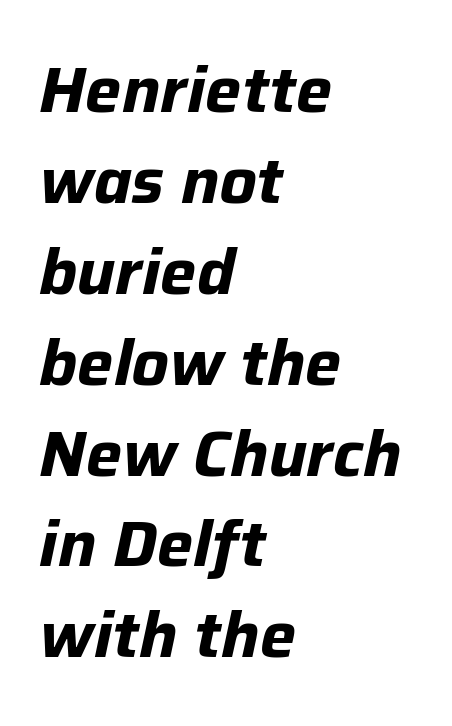
{"italic": "yes", "lean": "right", "slant_degrees": 12, "bold": "yes", "weight": "bold", "width": "normal", "stroke_contrast": "low", "x_height": "medium", "monospaced": "no", "underline": "no", "align": "left", "line_spacing": "normal", "line_spacing_ratio": 1.42, "letter_spacing": "normal", "letter_spacing_em": 0.0, "glyph_px": 64}
